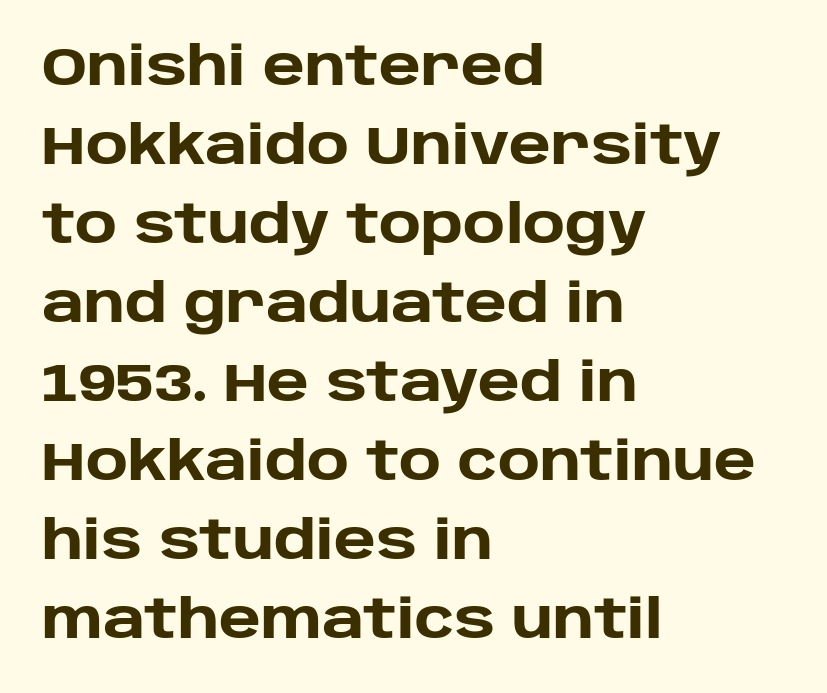
Q: Is the text bold? A: Yes.
Q: Is the text italic (slanted)? A: No, it is upright.
Q: Is the typeface a serif or a sans-serif typeface? A: Sans-serif.
Q: Is the text underlined? A: No.
Q: How is the paragraph aligned? A: Left-aligned.
Q: Is the spacing between letters normal or unusually wide? A: Normal.
Q: Is the spacing between lines tight, normal or loose? A: Normal.
Q: Width (condensed, normal, or wide)? A: Normal.
Q: Stroke contrast? A: Low.
Q: x-height? A: Large.
Q: Monospaced? A: No.
